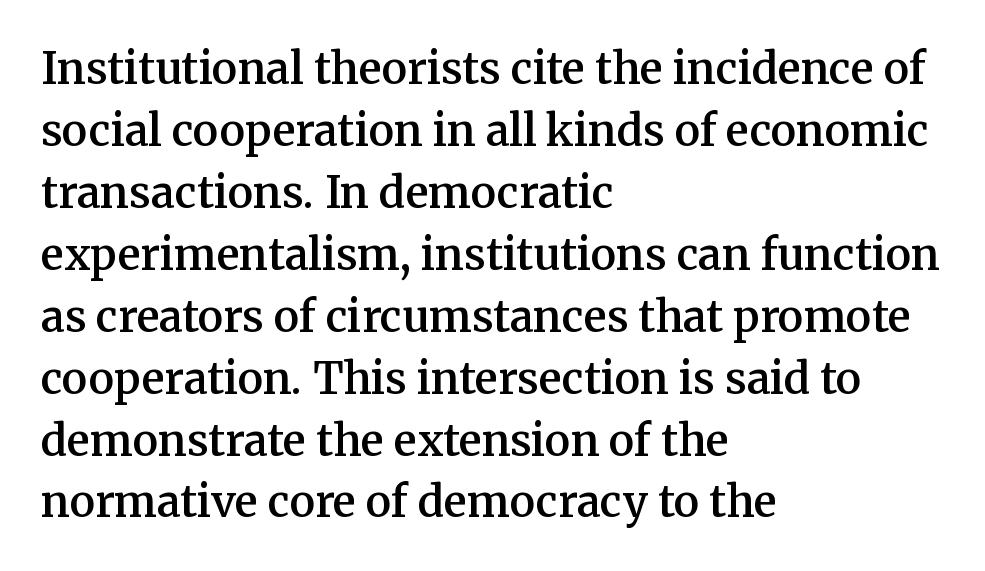
Q: Is the text bold? A: Semi-bold.
Q: Is the text italic (slanted)? A: No, it is upright.
Q: Is the typeface a serif or a sans-serif typeface? A: Serif.
Q: Is the text underlined? A: No.
Q: How is the paragraph aligned? A: Left-aligned.
Q: Is the spacing between letters normal or unusually wide? A: Normal.
Q: Is the spacing between lines tight, normal or loose? A: Normal.
Q: Width (condensed, normal, or wide)? A: Normal.
Q: Stroke contrast? A: Medium.
Q: x-height? A: Medium.
Q: Monospaced? A: No.
